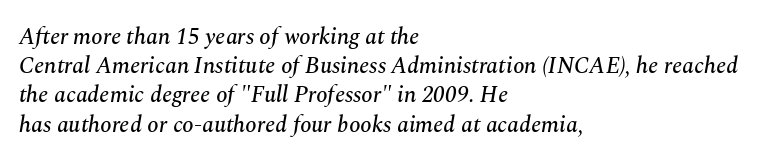
Q: Is the text italic (slanted)? A: Yes, it leans right by about 10 degrees.
Q: Is the text underlined? A: No.
Q: How is the paragraph aligned? A: Left-aligned.
Q: Is the spacing between letters normal or unusually wide? A: Normal.
Q: Is the spacing between lines tight, normal or loose? A: Normal.
